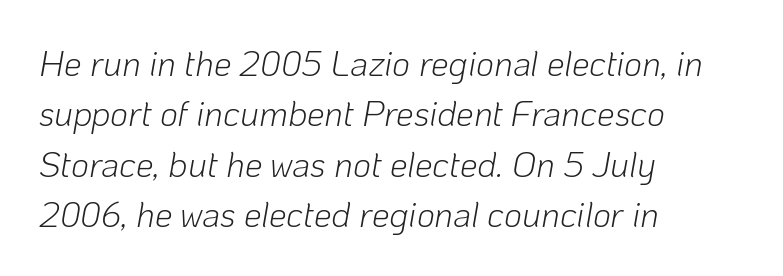
Is there much room between lines? A standard amount, neither cramped nor airy. In terms of posture, this sample is oblique. Each letter keeps its own natural width here, so spacing adapts to shape. A clean baseline with only descenders dipping below it.
